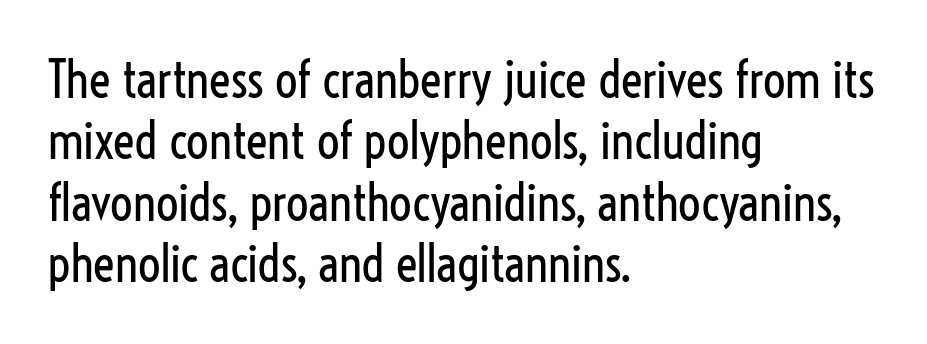
{"serif": "no", "italic": "no", "bold": "no", "weight": "regular", "width": "condensed", "stroke_contrast": "low", "x_height": "medium", "monospaced": "no", "underline": "no", "align": "left", "line_spacing_ratio": 1.23, "letter_spacing": "normal", "letter_spacing_em": 0.0, "glyph_px": 50}
